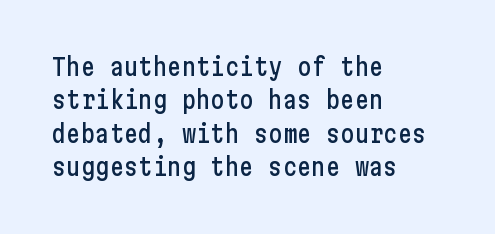
{"italic": "no", "underline": "no", "align": "left", "line_spacing": "normal", "line_spacing_ratio": 1.39, "letter_spacing": "normal", "letter_spacing_em": 0.0, "glyph_px": 24}
